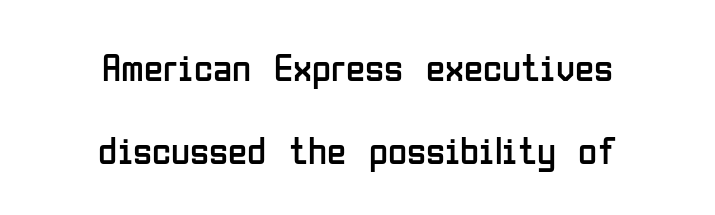
The image shows 39 px regular-weight, condensed sans-serif type, upright; set centered, loose line spacing (2.14x), normal letter spacing, not underlined; low stroke contrast and a medium x-height.
